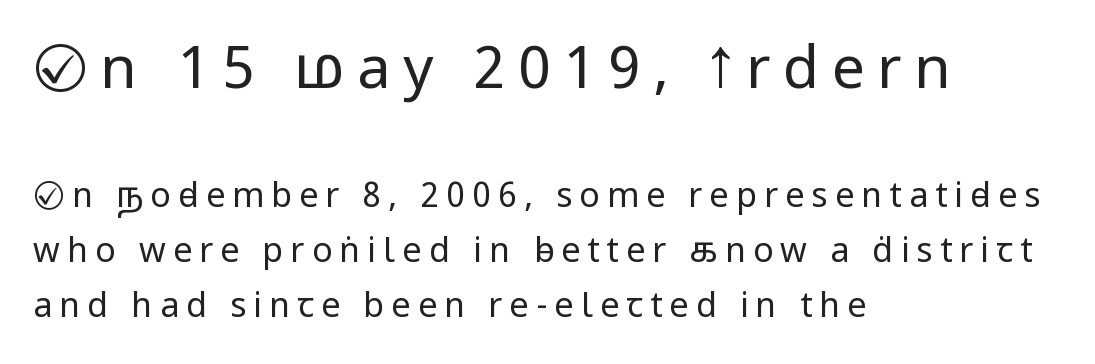
Q: Is the text bold? A: No.
Q: Is the text italic (slanted)? A: No, it is upright.
Q: Is the typeface a serif or a sans-serif typeface? A: Sans-serif.
Q: Is the text underlined? A: No.
Q: How is the paragraph aligned? A: Left-aligned.
Q: Is the spacing between letters normal or unusually wide? A: Unusually wide.
Q: Is the spacing between lines tight, normal or loose? A: Normal.
Q: Which block of text is set in a larger size, the first (top) or the second (bottom)? A: The first (top) one.
Q: Width (condensed, normal, or wide)? A: Condensed.
Q: Stroke contrast? A: Low.
Q: x-height? A: Large.
Q: Monospaced? A: No.
